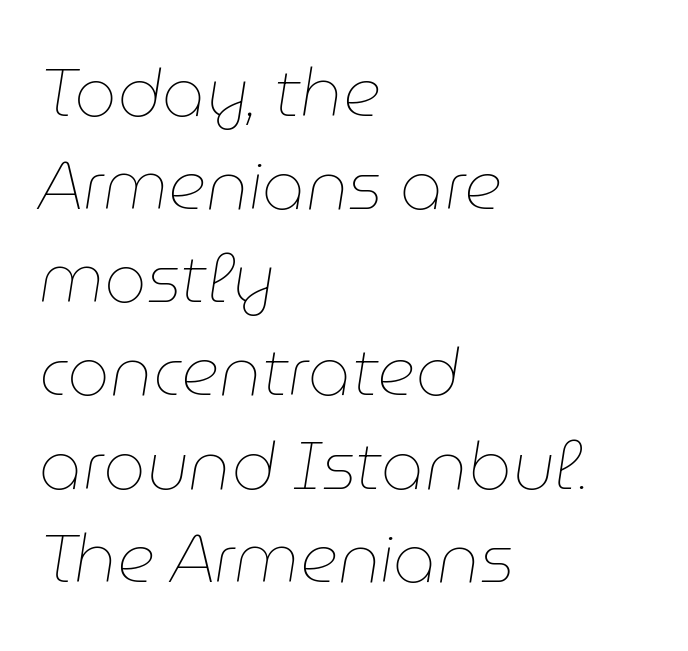
The image shows 67 px thin type, italic (leaning right); set left-aligned, normal line spacing (1.39x), normal letter spacing, not underlined; low stroke contrast and a medium x-height.
